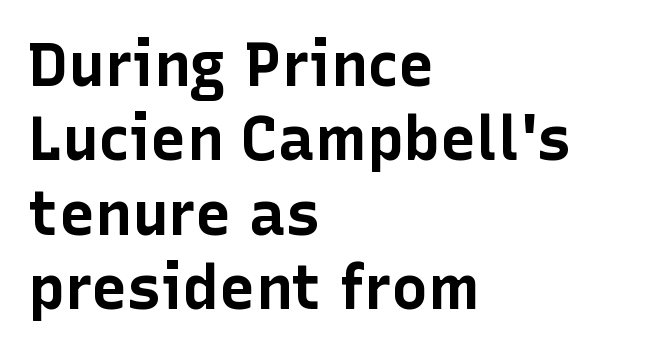
To sum up the face: it is a sans, with no serifs. Italic? Not at all — the glyphs are vertical. The letters sit at their default tracking, neither squeezed nor spread. A typesetter would call this proportional, since set widths differ per character.
